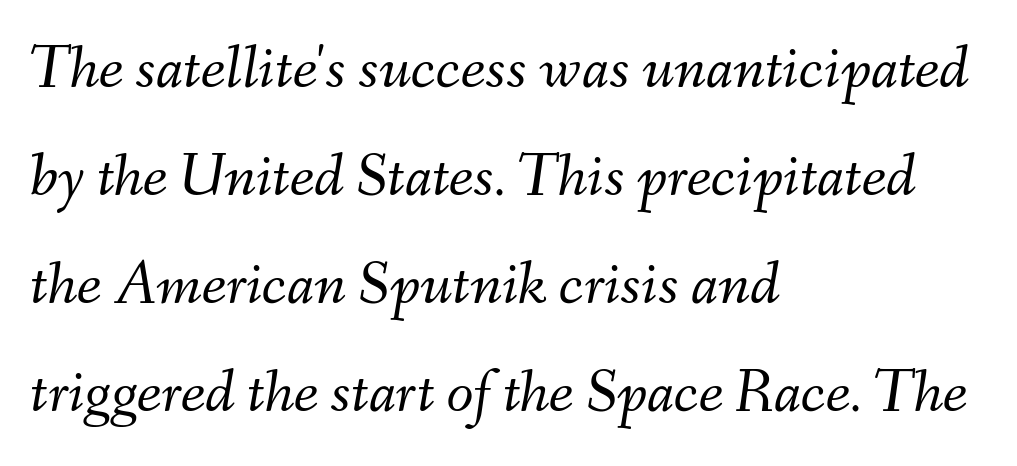
Caption: multi-line text, flush left, ragged right. Heaviness? Minimal to ordinary, like unemphasized prose. Character widths vary here, with narrow letters taking less room than wide ones. Letter spacing: default. When letters slant like this, we call the style italic. The foot of each line stays bare and open.
